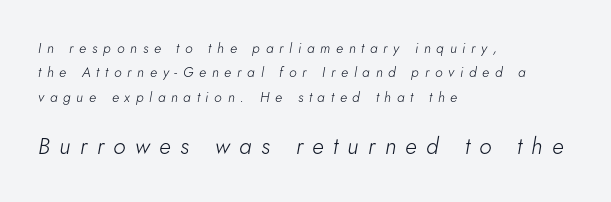
{"italic": "yes", "lean": "right", "slant_degrees": 5, "bold": "no", "underline": "no", "align": "left", "line_spacing_ratio": 1.74, "letter_spacing": "wide", "letter_spacing_em": 0.41, "larger_block": "second", "size_ratio": 1.64, "glyph_px": 23}
